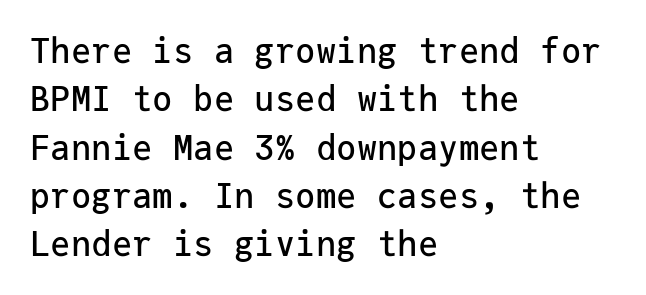
Q: Is the text italic (slanted)? A: No, it is upright.
Q: Is the typeface a serif or a sans-serif typeface? A: Sans-serif.
Q: Is the text underlined? A: No.
Q: How is the paragraph aligned? A: Left-aligned.
Q: Is the spacing between letters normal or unusually wide? A: Normal.
Q: Is the spacing between lines tight, normal or loose? A: Normal.
Q: Width (condensed, normal, or wide)? A: Normal.
Q: Stroke contrast? A: Low.
Q: x-height? A: Medium.
Q: Monospaced? A: Yes.
